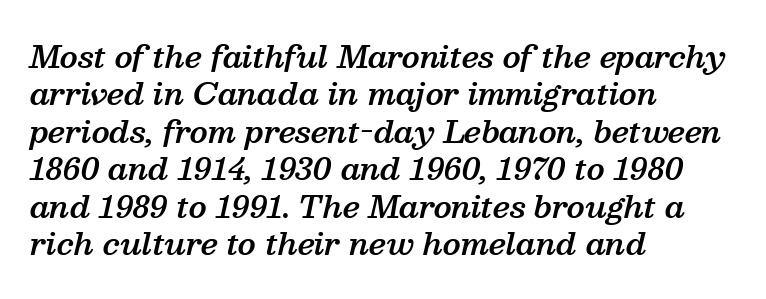
Students, this is semibold: more ink than regular, less than bold. The space between consecutive lines is moderate. Rendered with sloped, italic letterforms. The specimen omits any rule beneath the text block's lines.
